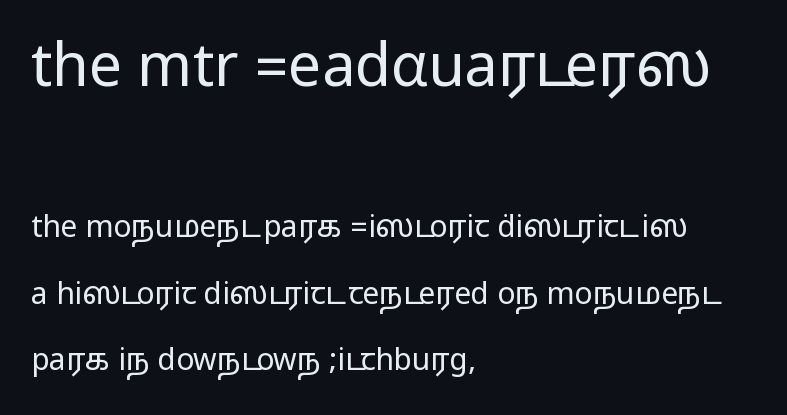
{"serif": "no", "italic": "no", "width": "wide", "stroke_contrast": "medium", "monospaced": "no", "underline": "no", "align": "left", "line_spacing": "loose", "line_spacing_ratio": 2.22, "letter_spacing": "normal", "letter_spacing_em": 0.0, "larger_block": "first", "size_ratio": 1.97, "glyph_px": 59}
